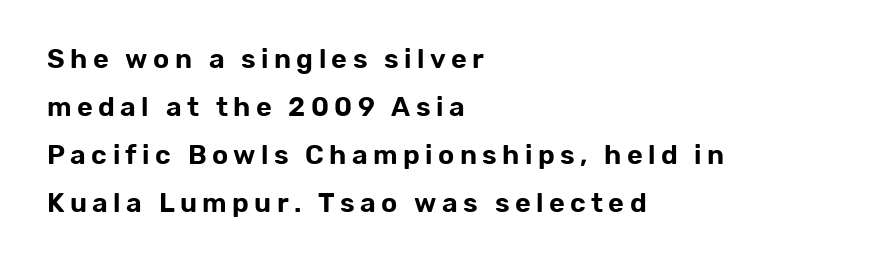
{"italic": "no", "underline": "no", "align": "left", "line_spacing_ratio": 1.78, "letter_spacing": "wide", "letter_spacing_em": 0.2, "glyph_px": 27}
